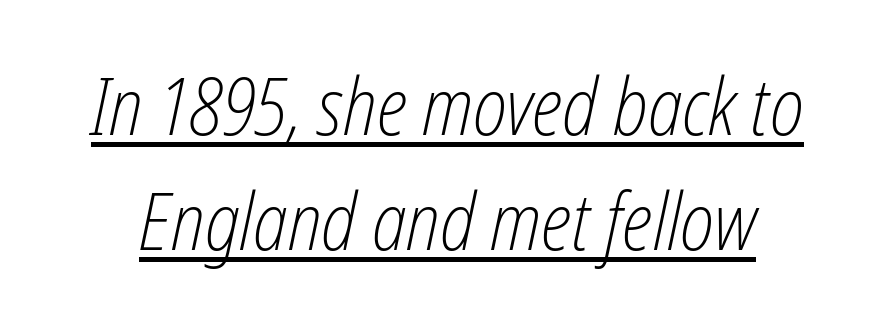
When letters slant like this, we call the style italic. No chunkiness to these letters — they're not bold. The words here are underlined. This block has exactly the height ordinary leading produces. Note the varied advance widths — an 'i' is clearly narrower than an 'm'. Short note: letters normally spaced.
